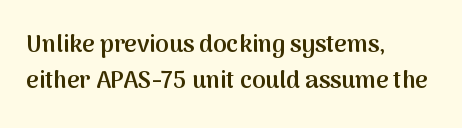
{"italic": "no", "bold": "semi", "underline": "no", "align": "left", "line_spacing": "normal", "line_spacing_ratio": 1.48, "letter_spacing": "normal", "letter_spacing_em": 0.0, "glyph_px": 24}
